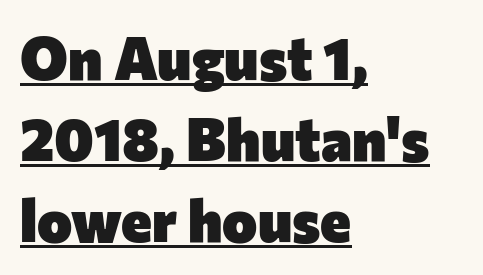
A typesetter would call this proportional, since set widths differ per character. A baseline rule has been typeset under these characters. The lettering stays uniformly vertical, giving the passage a roman look. Alignment: flush left. Look at the tracking — it's just the regular setting, nothing added. The face used here is a sans, in the tradition of grotesques and geometrics.
